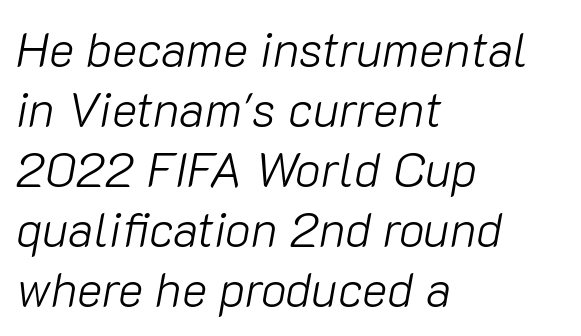
{"italic": "yes", "lean": "right", "slant_degrees": 10, "bold": "no", "weight": "light", "width": "normal", "stroke_contrast": "low", "x_height": "medium", "monospaced": "no", "underline": "no", "align": "left", "line_spacing": "normal", "line_spacing_ratio": 1.25, "letter_spacing": "normal", "letter_spacing_em": 0.0, "glyph_px": 48}
